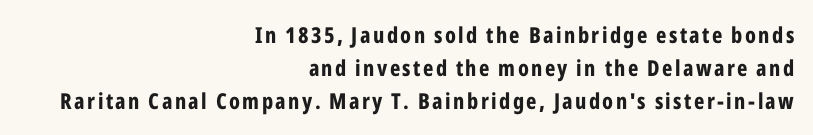
The image shows 22 px bold type, upright; set right-aligned, normal line spacing (1.49x), not underlined.
